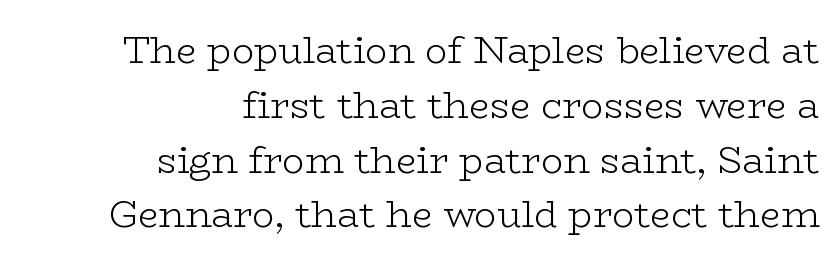
The image shows 37 px light, wide serif type, upright; set right-aligned, normal line spacing (1.48x), normal letter spacing, not underlined; low stroke contrast and a medium x-height.
